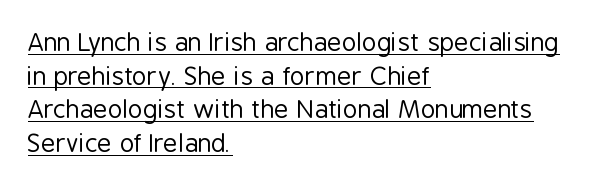
Honestly, the row spacing looks completely unremarkable. In designer terms, the underline attribute is active on this setting. You can tell it's not italic because the verticals are truly vertical. A classic flush-left, rag-right setting is used for this passage. The type is set solid horizontally, with unmodified tracking.
